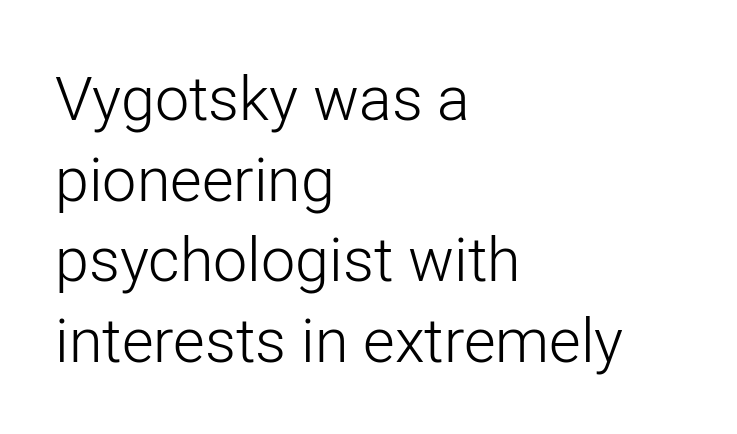
Does the type have serifs? No, each stem ends abruptly. Clear beneath every line of the passage. Does the leading feel generous? No, just average. Compared with a typical body face, this is equally light or lighter still. This is the regular roman posture of the typeface.
